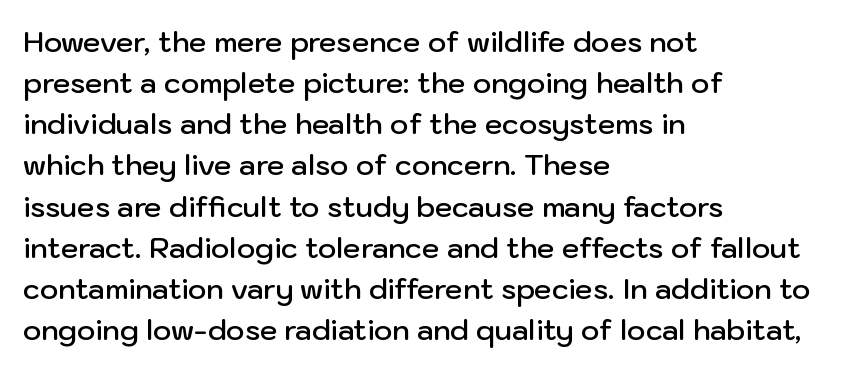
Q: Is the text bold? A: Semi-bold.
Q: Is the text italic (slanted)? A: No, it is upright.
Q: Is the typeface a serif or a sans-serif typeface? A: Sans-serif.
Q: Is the text underlined? A: No.
Q: How is the paragraph aligned? A: Left-aligned.
Q: Is the spacing between letters normal or unusually wide? A: Normal.
Q: Is the spacing between lines tight, normal or loose? A: Normal.
Q: Width (condensed, normal, or wide)? A: Normal.
Q: Stroke contrast? A: Low.
Q: x-height? A: Medium.
Q: Monospaced? A: No.
